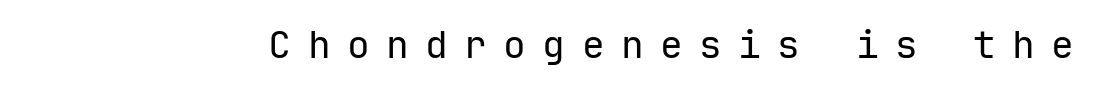
Characters follow at a spacing far wider than the type designer built in. Stems here are at most as thick as an everyday book face. This is the regular roman posture of the typeface. Descenders hang freely into open space. These lines are composed in type without serifs.
